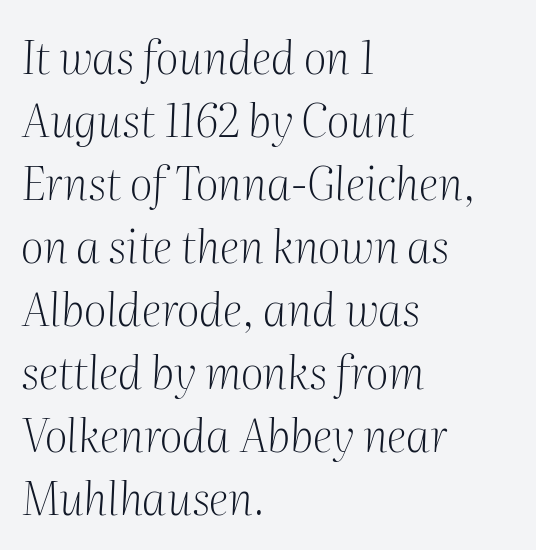
The image shows 45 px light serif type, italic (leaning right); set left-aligned, normal line spacing (1.4x), normal letter spacing, not underlined; medium stroke contrast and a medium x-height.
